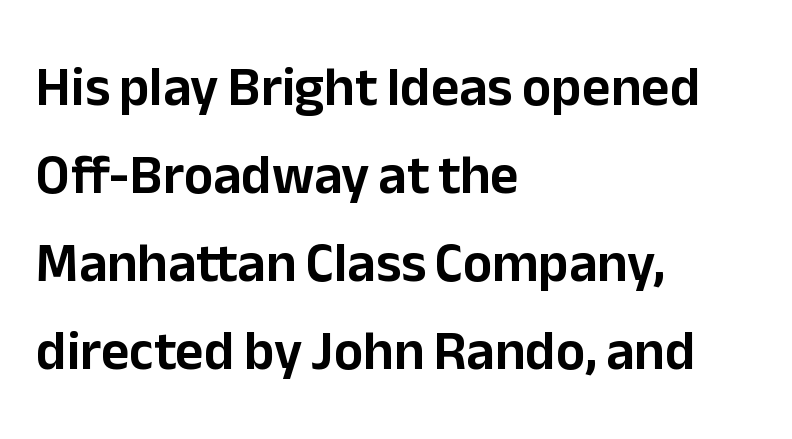
The image shows 55 px sans-serif type, upright; set left-aligned, normal line spacing (1.6x), normal letter spacing, not underlined; low stroke contrast and a medium x-height.
